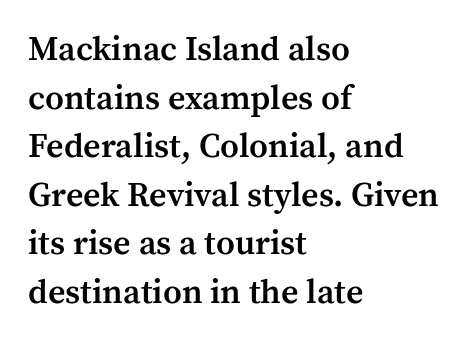
Q: Is the text bold? A: Semi-bold.
Q: Is the text italic (slanted)? A: No, it is upright.
Q: Is the typeface a serif or a sans-serif typeface? A: Serif.
Q: Is the text underlined? A: No.
Q: How is the paragraph aligned? A: Left-aligned.
Q: Is the spacing between letters normal or unusually wide? A: Normal.
Q: Is the spacing between lines tight, normal or loose? A: Normal.
Q: Width (condensed, normal, or wide)? A: Normal.
Q: Stroke contrast? A: Medium.
Q: x-height? A: Medium.
Q: Monospaced? A: No.
